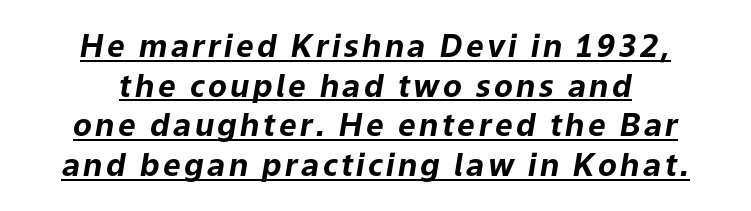
These characters rest on top of a visible drawn line. Normally led — the rows are evenly, conventionally spaced. Slant detected: the letters are inclined. The setting favours the middle, as headings and verse often do. Weight check: bold — yes, fully. You could not count columns in this text — the font is proportionally spaced.
